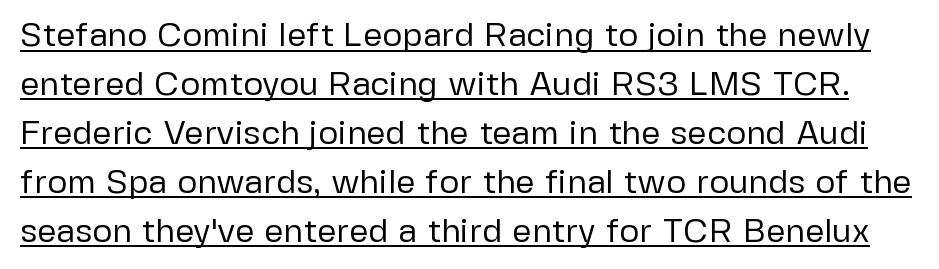
The specimen includes a rule beneath the text block's lines. The letters look calm and open, with moderate or lighter stems. A typesetter would call this proportional, since set widths differ per character. Interline gaps are of average width in this sample.
